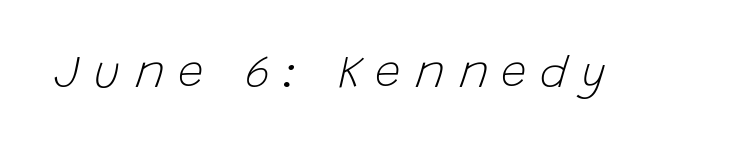
The image shows 46 px light type, italic (leaning right); set unusually wide letter spacing (+0.29 em), not underlined; low stroke contrast and a large x-height.
